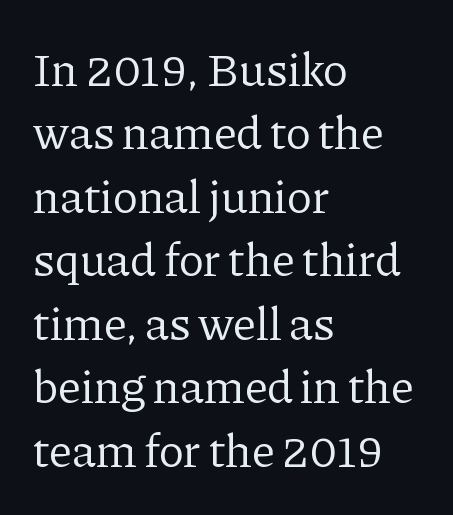
Q: Is the text bold? A: No.
Q: Is the text italic (slanted)? A: No, it is upright.
Q: Is the typeface a serif or a sans-serif typeface? A: Serif.
Q: Is the text underlined? A: No.
Q: How is the paragraph aligned? A: Left-aligned.
Q: Is the spacing between letters normal or unusually wide? A: Normal.
Q: Is the spacing between lines tight, normal or loose? A: Normal.
Q: Width (condensed, normal, or wide)? A: Normal.
Q: Stroke contrast? A: Low.
Q: x-height? A: Medium.
Q: Monospaced? A: No.
